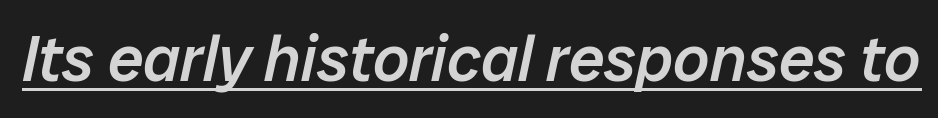
The horizontal fit of the characters is conventional and even. A rule runs beneath these lines of type. The rendering applies a slant to the glyphs. A typesetter would call this proportional, since set widths differ per character.
